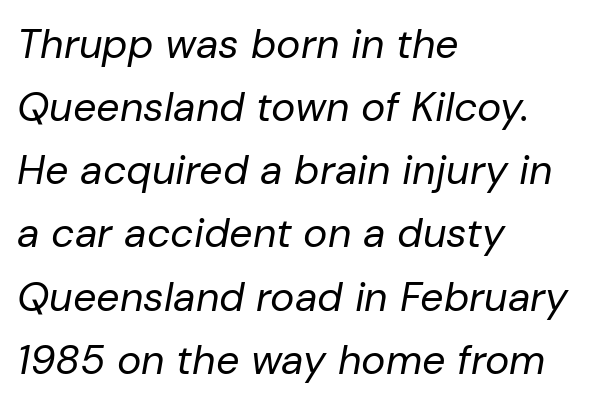
{"italic": "yes", "lean": "right", "slant_degrees": 10, "bold": "no", "weight": "regular", "width": "normal", "stroke_contrast": "low", "x_height": "medium", "monospaced": "no", "underline": "no", "align": "left", "line_spacing": "normal", "line_spacing_ratio": 1.54, "letter_spacing": "normal", "letter_spacing_em": 0.0, "glyph_px": 41}
